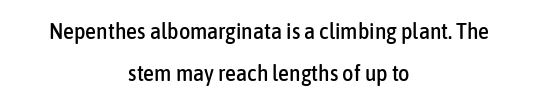
{"italic": "no", "underline": "no", "align": "center", "line_spacing": "loose", "line_spacing_ratio": 1.92, "letter_spacing": "normal", "letter_spacing_em": 0.0, "glyph_px": 22}
